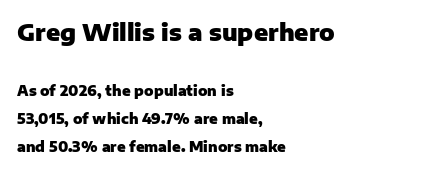
The type is set solid horizontally, with unmodified tracking. In terms of weight, the rendering is a true, heavy bold. Baseline-to-baseline distance is far greater than the letter height. The font's upright variant was chosen for this text. Does the bottom block carry the larger type? No, the top block does. Descender tails drop into unmarked territory.
